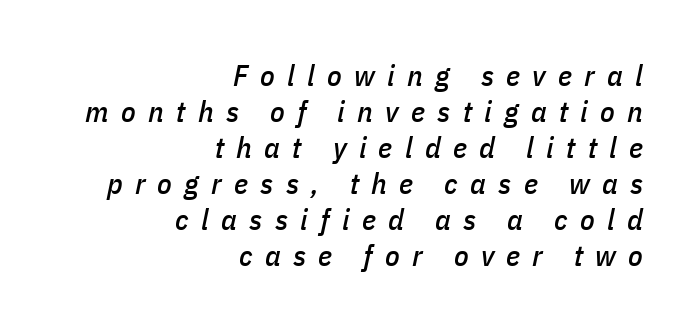
The image shows 30 px condensed type, italic (leaning right); set right-aligned, line spacing 1.2x, unusually wide letter spacing (+0.41 em), not underlined; low stroke contrast and a medium x-height.
